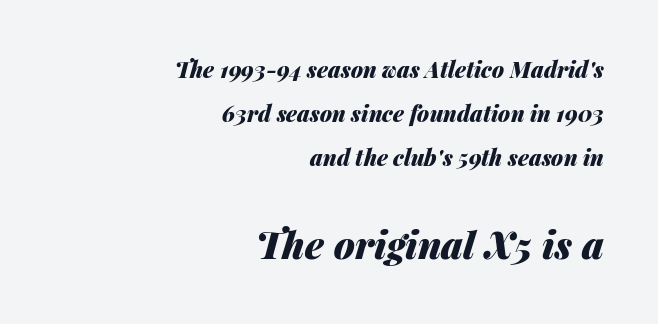
{"italic": "yes", "lean": "right", "slant_degrees": 14, "bold": "yes", "weight": "heavy", "width": "normal", "stroke_contrast": "medium", "x_height": "medium", "monospaced": "no", "underline": "no", "align": "right", "line_spacing": "loose", "line_spacing_ratio": 2.01, "letter_spacing": "normal", "letter_spacing_em": 0.0, "larger_block": "second", "size_ratio": 1.73, "glyph_px": 38}
